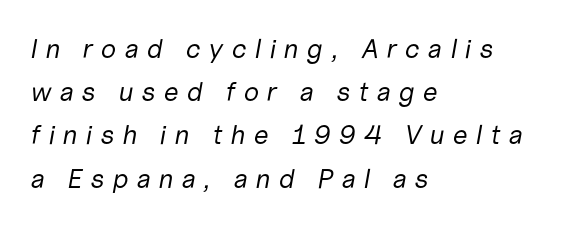
{"italic": "yes", "lean": "right", "slant_degrees": 10, "bold": "no", "underline": "no", "align": "left", "line_spacing": "normal", "line_spacing_ratio": 1.6, "letter_spacing": "wide", "letter_spacing_em": 0.29, "glyph_px": 27}
